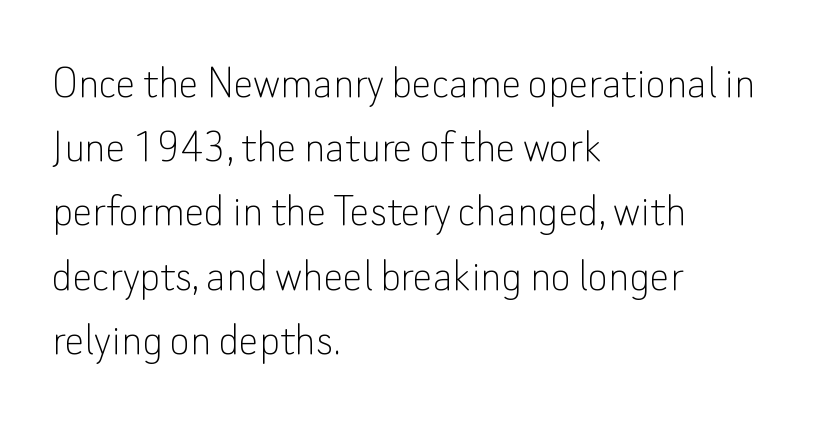
Q: Is the text bold? A: No.
Q: Is the text italic (slanted)? A: No, it is upright.
Q: Is the typeface a serif or a sans-serif typeface? A: Sans-serif.
Q: Is the text underlined? A: No.
Q: How is the paragraph aligned? A: Left-aligned.
Q: Is the spacing between letters normal or unusually wide? A: Normal.
Q: Is the spacing between lines tight, normal or loose? A: Normal.
Q: Width (condensed, normal, or wide)? A: Normal.
Q: Stroke contrast? A: Low.
Q: x-height? A: Small.
Q: Monospaced? A: No.
